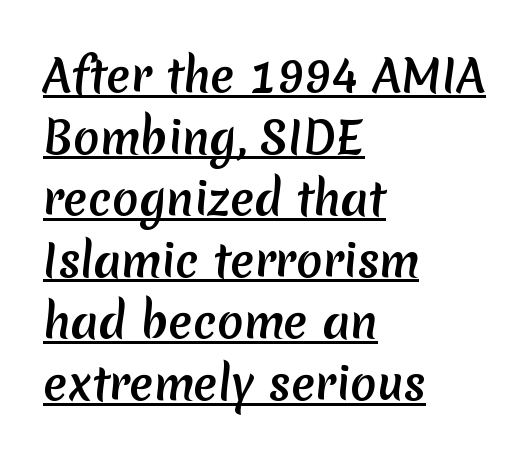
The image shows 44 px sans-serif type; set left-aligned, normal line spacing (1.4x), normal letter spacing, underlined; medium stroke contrast and a medium x-height.
